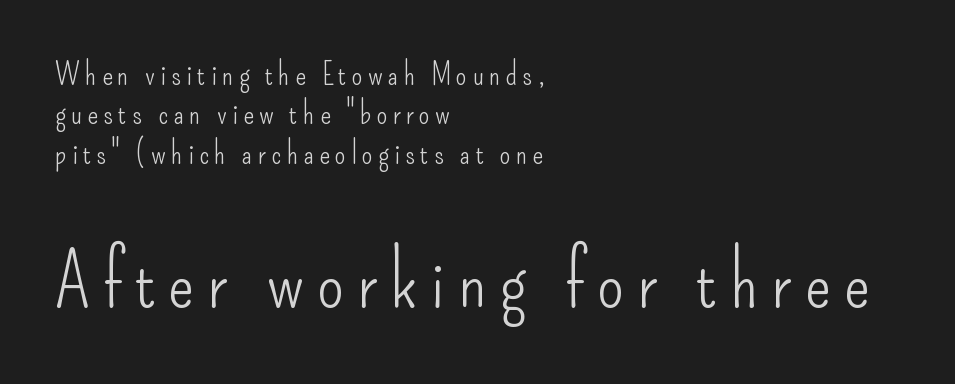
The image shows 77 px light, condensed sans-serif type, upright; set left-aligned, normal line spacing (1.27x), not underlined; the second (bottom) block is 2.48x larger; low stroke contrast and a small x-height.
